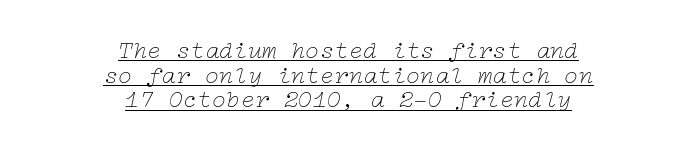
Quick note: interline space is minimal. The passage shown leans; its letterforms are oblique. The font is comparable to plain body text, perhaps lighter. There is no visible air inserted between adjacent glyphs. A typographer would call this underscored text. Short and long lines alike share a common midpoint.
